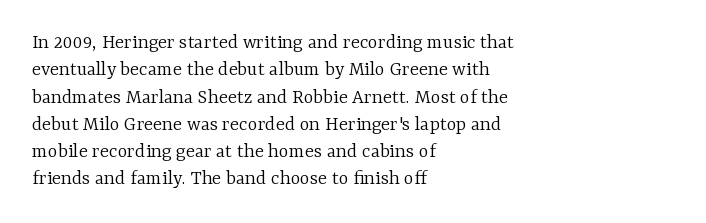
The image shows 21 px text type, upright; set left-aligned, normal line spacing (1.3x), normal letter spacing, not underlined.
